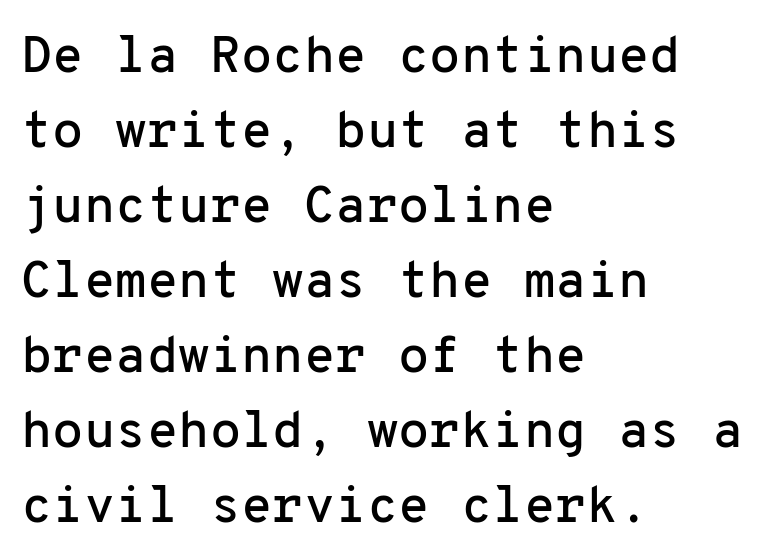
{"serif": "no", "italic": "no", "width": "normal", "stroke_contrast": "low", "x_height": "medium", "monospaced": "yes", "underline": "no", "align": "left", "line_spacing": "normal", "line_spacing_ratio": 1.47, "letter_spacing": "normal", "letter_spacing_em": 0.0, "glyph_px": 51}
